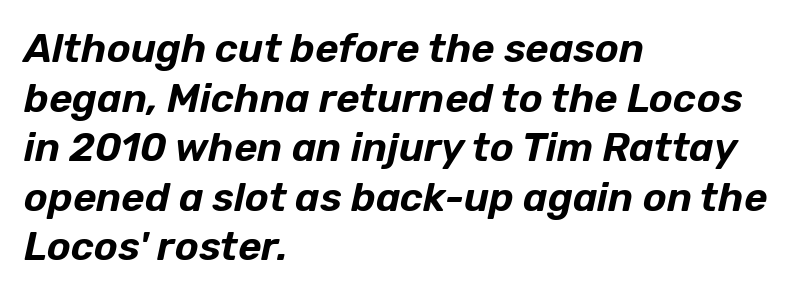
Q: Is the text italic (slanted)? A: Yes, it leans right by about 12 degrees.
Q: Is the text underlined? A: No.
Q: How is the paragraph aligned? A: Left-aligned.
Q: Is the spacing between letters normal or unusually wide? A: Normal.
Q: Width (condensed, normal, or wide)? A: Normal.
Q: Stroke contrast? A: Low.
Q: x-height? A: Medium.
Q: Monospaced? A: No.
